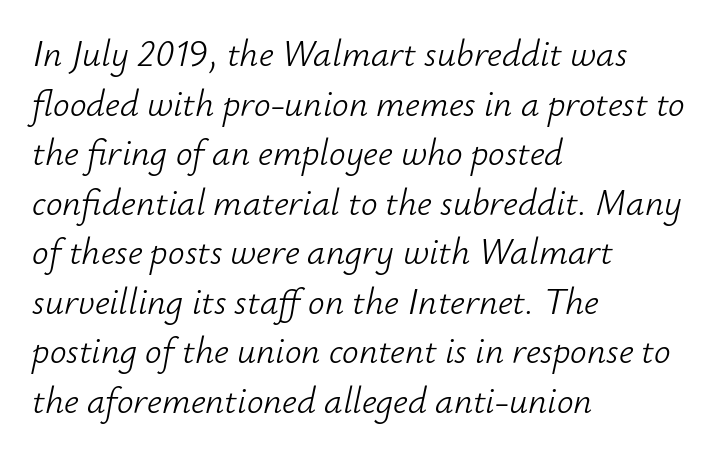
{"italic": "yes", "lean": "right", "slant_degrees": 12, "bold": "no", "weight": "light", "width": "normal", "stroke_contrast": "low", "x_height": "small", "monospaced": "no", "underline": "no", "align": "left", "line_spacing": "normal", "line_spacing_ratio": 1.34, "letter_spacing": "normal", "letter_spacing_em": 0.0, "glyph_px": 37}
